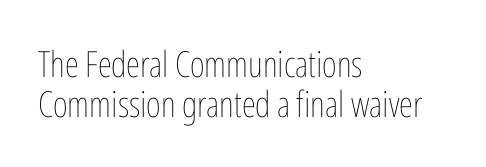
The font sits on the lighter half of the weight spectrum, regular included. The passage is arranged the way most books set body copy — flush left. These lines are rendered in a variable-pitch font. The lines are packed closely together with very little leading. The axis of the letterforms is exactly vertical.
